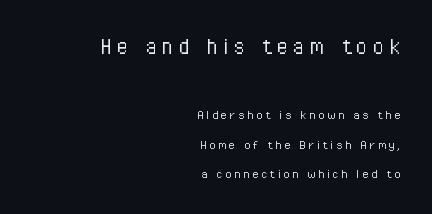
The image shows 26 px text type, upright; set right-aligned, loose line spacing (2.1x), unusually wide letter spacing (+0.2 em), not underlined; the first (top) block is 1.86x larger.
